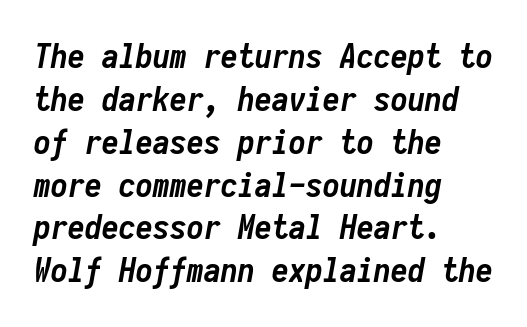
Q: Is the text bold? A: Yes.
Q: Is the text italic (slanted)? A: Yes, it leans right by about 10 degrees.
Q: Is the text underlined? A: No.
Q: How is the paragraph aligned? A: Left-aligned.
Q: Is the spacing between letters normal or unusually wide? A: Normal.
Q: Is the spacing between lines tight, normal or loose? A: Normal.
Q: Width (condensed, normal, or wide)? A: Condensed.
Q: Stroke contrast? A: Low.
Q: x-height? A: Medium.
Q: Monospaced? A: Yes.
